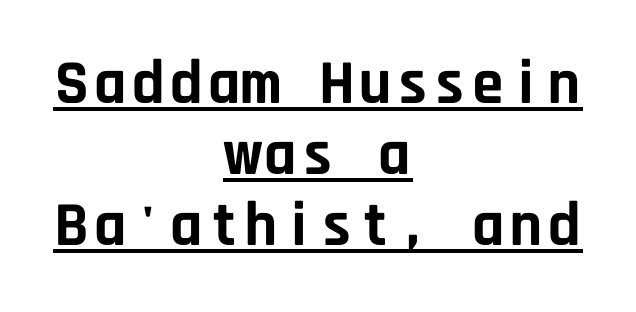
Q: Is the text bold? A: Yes.
Q: Is the text italic (slanted)? A: No, it is upright.
Q: Is the typeface a serif or a sans-serif typeface? A: Sans-serif.
Q: Is the text underlined? A: Yes.
Q: How is the paragraph aligned? A: Centered.
Q: Is the spacing between letters normal or unusually wide? A: Normal.
Q: Is the spacing between lines tight, normal or loose? A: Tight.
Q: Width (condensed, normal, or wide)? A: Normal.
Q: Stroke contrast? A: Low.
Q: x-height? A: Large.
Q: Monospaced? A: Yes.
